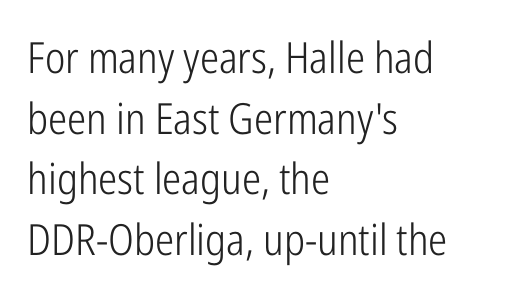
{"serif": "no", "italic": "no", "bold": "no", "weight": "light", "width": "condensed", "stroke_contrast": "low", "x_height": "medium", "monospaced": "no", "underline": "no", "align": "left", "line_spacing": "normal", "line_spacing_ratio": 1.41, "letter_spacing": "normal", "letter_spacing_em": 0.0, "glyph_px": 43}
